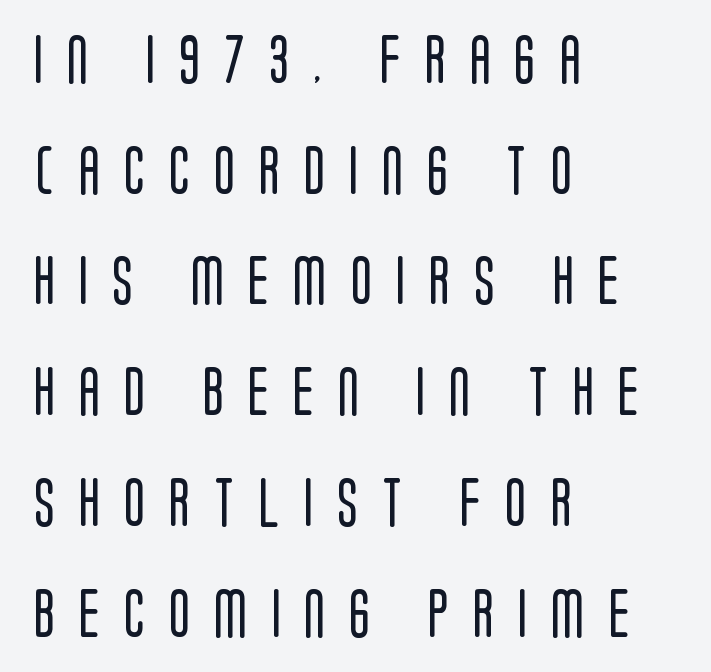
The image shows 49 px regular-weight, condensed sans-serif type, upright; set left-aligned, loose line spacing (2.26x), unusually wide letter spacing (+0.49 em), not underlined; low stroke contrast and a large x-height.
